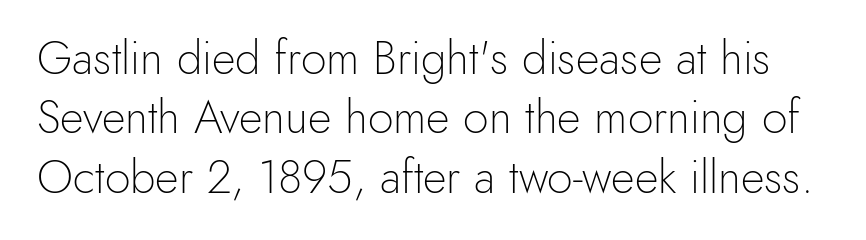
No italicization has been applied; the sample stays upright. The line texture is even and compact thanks to regular tracking. In terms of leading, this rendering sits right in the middle. No heavy texture on the line: the type isn't bold. Look at the bottom of the vertical strokes: they stop flat, with no serifs.
